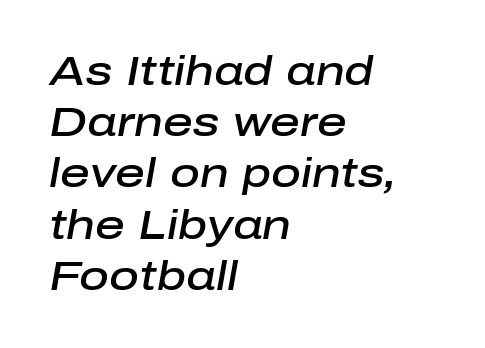
{"italic": "yes", "lean": "right", "slant_degrees": 10, "bold": "semi", "weight": "semibold", "width": "normal", "stroke_contrast": "low", "x_height": "medium", "monospaced": "no", "underline": "no", "align": "left", "line_spacing": "normal", "line_spacing_ratio": 1.25, "letter_spacing": "normal", "letter_spacing_em": 0.0, "glyph_px": 41}
